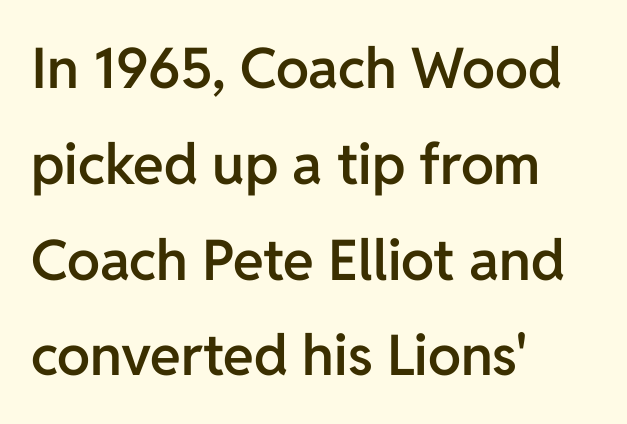
{"serif": "no", "italic": "no", "bold": "semi", "weight": "semibold", "width": "normal", "stroke_contrast": "low", "x_height": "medium", "monospaced": "no", "underline": "no", "align": "left", "line_spacing_ratio": 1.71, "letter_spacing": "normal", "letter_spacing_em": 0.0, "glyph_px": 56}
